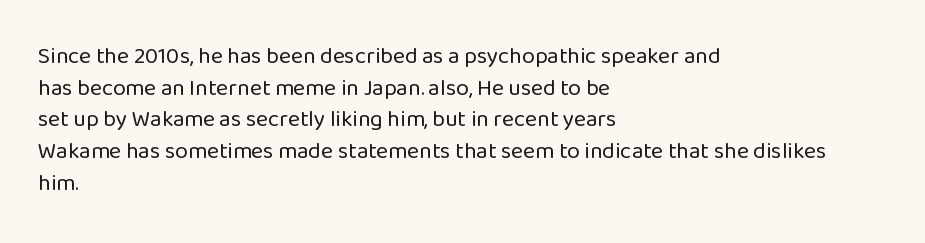
Q: Is the text bold? A: No.
Q: Is the text italic (slanted)? A: No, it is upright.
Q: Is the text underlined? A: No.
Q: How is the paragraph aligned? A: Left-aligned.
Q: Is the spacing between letters normal or unusually wide? A: Normal.
Q: Is the spacing between lines tight, normal or loose? A: Normal.
